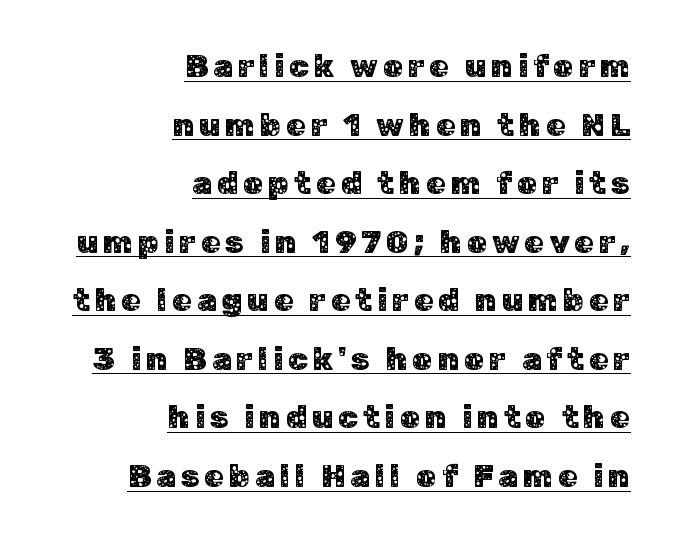
{"serif": "no", "italic": "no", "width": "normal", "stroke_contrast": "low", "x_height": "medium", "monospaced": "no", "underline": "yes", "align": "right", "line_spacing_ratio": 1.83, "glyph_px": 32}
